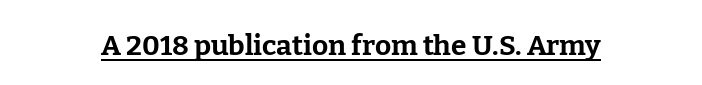
{"serif": "yes", "italic": "no", "bold": "yes", "weight": "bold", "width": "normal", "stroke_contrast": "low", "x_height": "medium", "monospaced": "no", "underline": "yes", "letter_spacing": "normal", "letter_spacing_em": 0.0, "glyph_px": 28}
